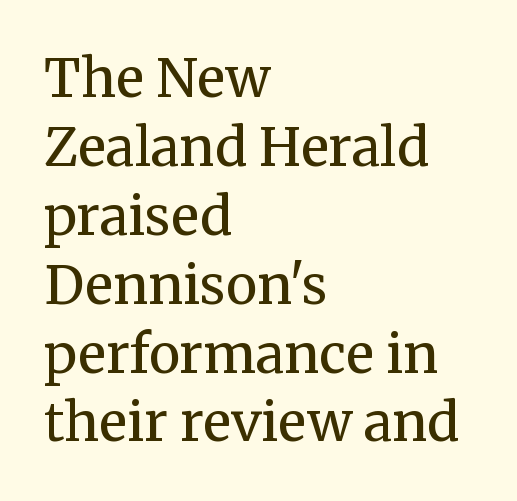
The face used here is seriffed, in the tradition of book romans. Short and long lines alike share a common starting point at left. Character widths vary here, with narrow letters taking less room than wide ones. Unlike italic type, these characters show no tilt at all. The letterforms sit at book weight or below. Rule under the text: the space is simply empty.
